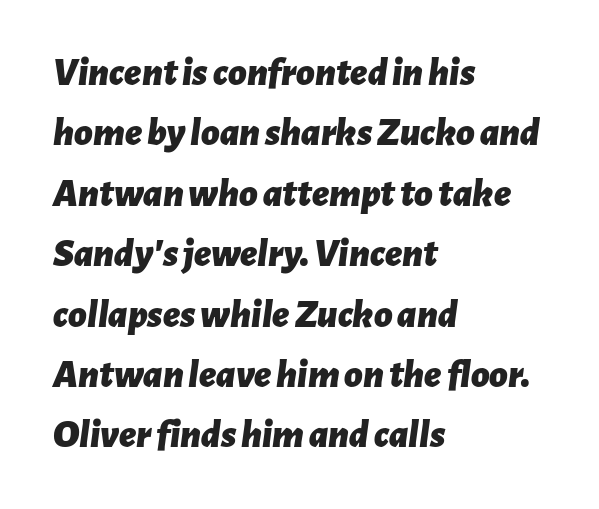
{"italic": "yes", "lean": "right", "slant_degrees": 7, "bold": "yes", "weight": "bold", "width": "normal", "stroke_contrast": "low", "x_height": "medium", "monospaced": "no", "underline": "no", "align": "left", "line_spacing": "normal", "line_spacing_ratio": 1.51, "letter_spacing": "normal", "letter_spacing_em": 0.0, "glyph_px": 40}
